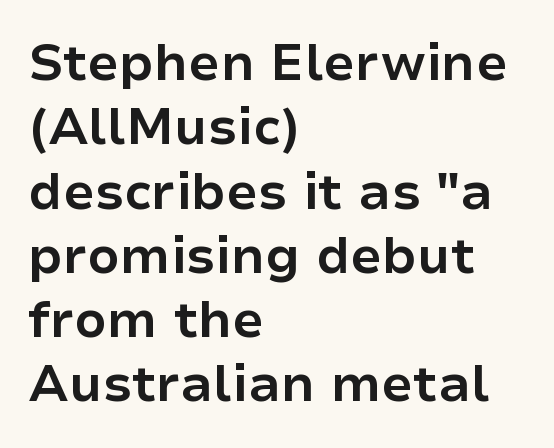
Q: Is the text bold? A: Yes.
Q: Is the text italic (slanted)? A: No, it is upright.
Q: Is the typeface a serif or a sans-serif typeface? A: Sans-serif.
Q: Is the text underlined? A: No.
Q: How is the paragraph aligned? A: Left-aligned.
Q: Is the spacing between letters normal or unusually wide? A: Normal.
Q: Is the spacing between lines tight, normal or loose? A: Normal.
Q: Width (condensed, normal, or wide)? A: Normal.
Q: Stroke contrast? A: Low.
Q: x-height? A: Medium.
Q: Monospaced? A: No.
